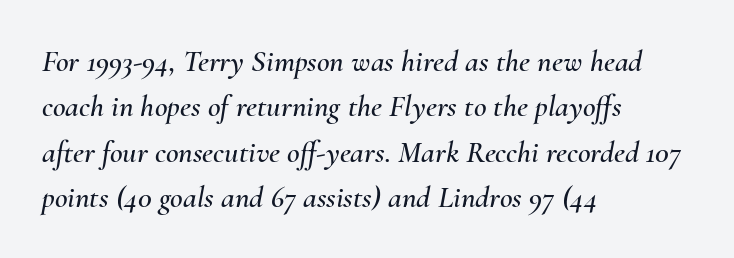
Decoration check: the copy has no underline. Horizontal alignment here is leftward, the default for most running prose. Characters are canted at an angle relative to the baseline's perpendicular. Spacing between characters is what you'd get straight out of the box. The passage shown is typed in a proportional face where columns would drift.
